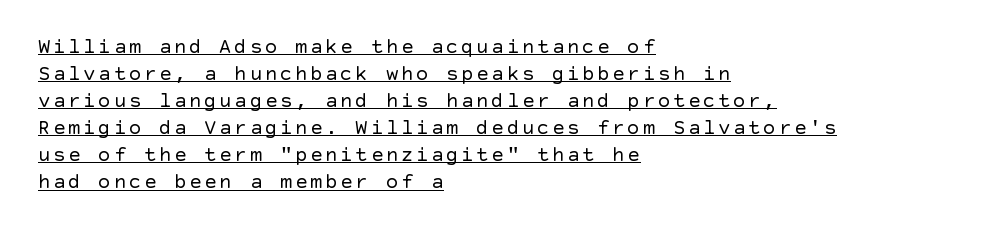
{"italic": "no", "bold": "no", "underline": "yes", "align": "left", "line_spacing": "normal", "line_spacing_ratio": 1.29, "glyph_px": 21}
